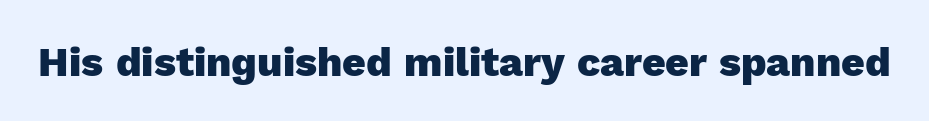
The letters carry no serifs — their stems end cleanly without finishing strokes. The passage shown is not underscored anywhere. Characters follow at the spacing the type designer built in. Look at the stroke-to-counter ratio: heavy, a bold. Character widths vary here, with narrow letters taking less room than wide ones. Unlike italic type, these characters show no tilt at all.
